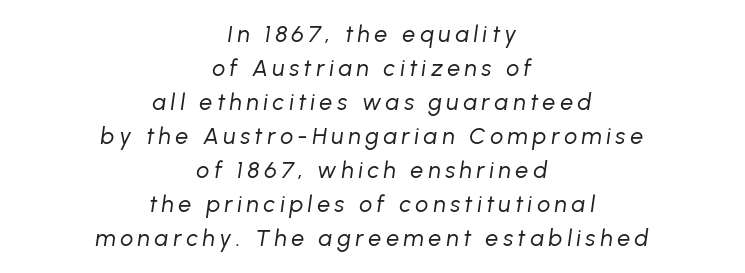
The image shows 23 px text type, italic (leaning right); set centered, normal line spacing (1.48x), unusually wide letter spacing (+0.2 em), not underlined.
